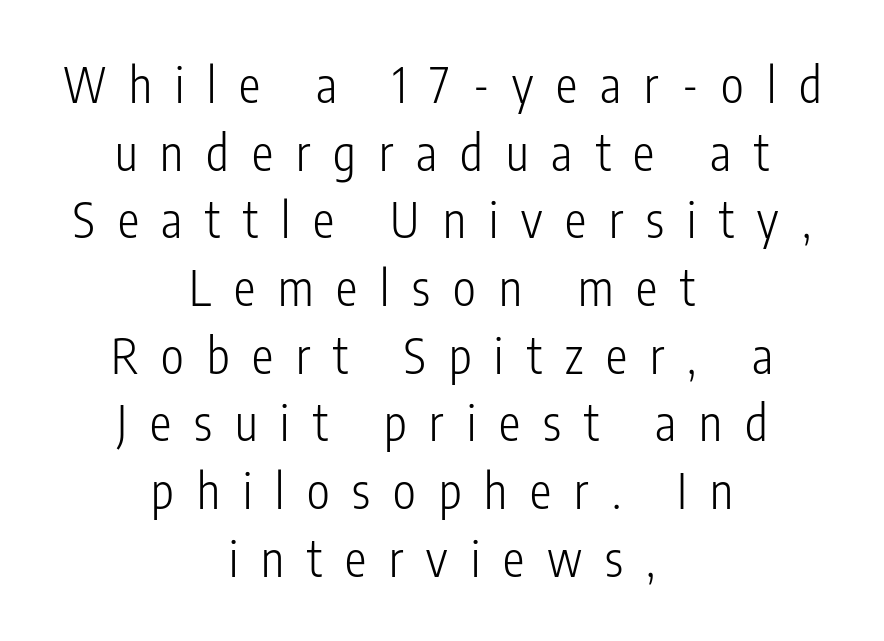
The image shows 48 px light, condensed sans-serif type, upright; set centered, normal line spacing (1.41x), unusually wide letter spacing (+0.48 em), not underlined; low stroke contrast and a medium x-height.
